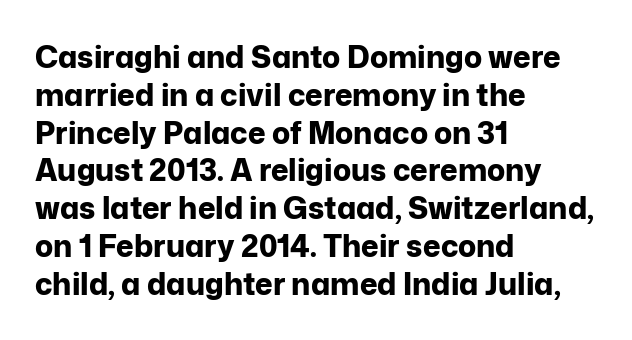
Q: Is the text bold? A: Yes.
Q: Is the text italic (slanted)? A: No, it is upright.
Q: Is the typeface a serif or a sans-serif typeface? A: Sans-serif.
Q: Is the text underlined? A: No.
Q: How is the paragraph aligned? A: Left-aligned.
Q: Is the spacing between letters normal or unusually wide? A: Normal.
Q: Is the spacing between lines tight, normal or loose? A: Normal.
Q: Width (condensed, normal, or wide)? A: Normal.
Q: Stroke contrast? A: Low.
Q: x-height? A: Medium.
Q: Monospaced? A: No.
